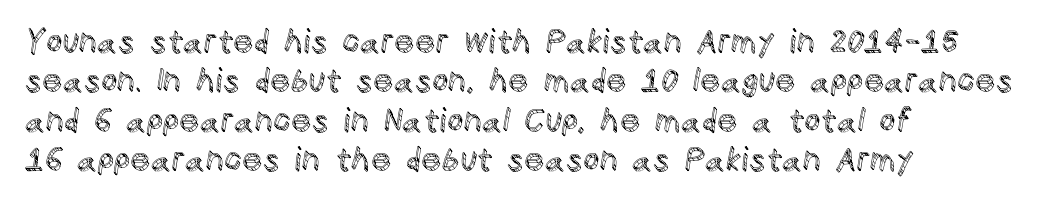
Proportional: the letters do not fall into vertical columns. Glance below the letters and you will spot only blank space. The paragraph shown leans on its left margin. Caption: standard tracking, unaltered.
